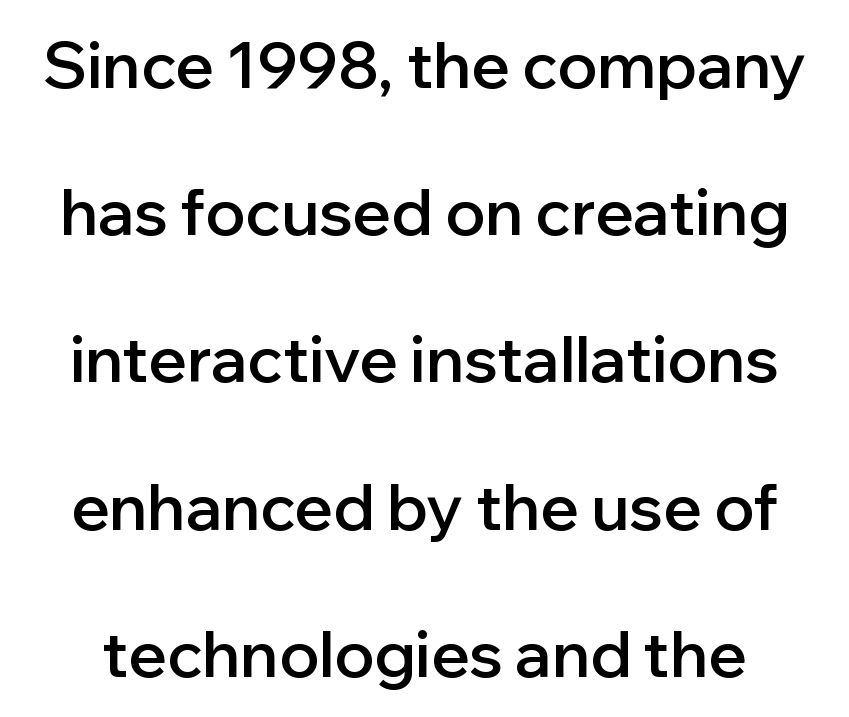
The image shows 64 px semibold sans-serif type, upright; set loose line spacing (2.3x), normal letter spacing, not underlined; low stroke contrast and a medium x-height.
